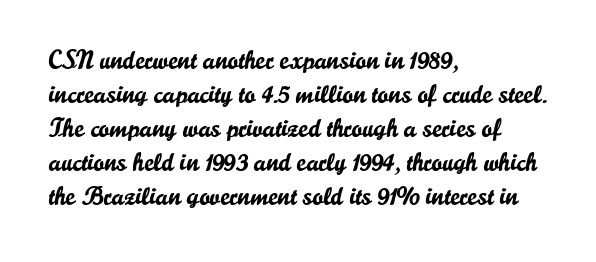
The passage is arranged the way most books set body copy — flush left. The rows are spaced the way most documents space them. The letterforms sit shoulder to shoulder at normal distance. Honestly, there is no underline to notice here at all.
